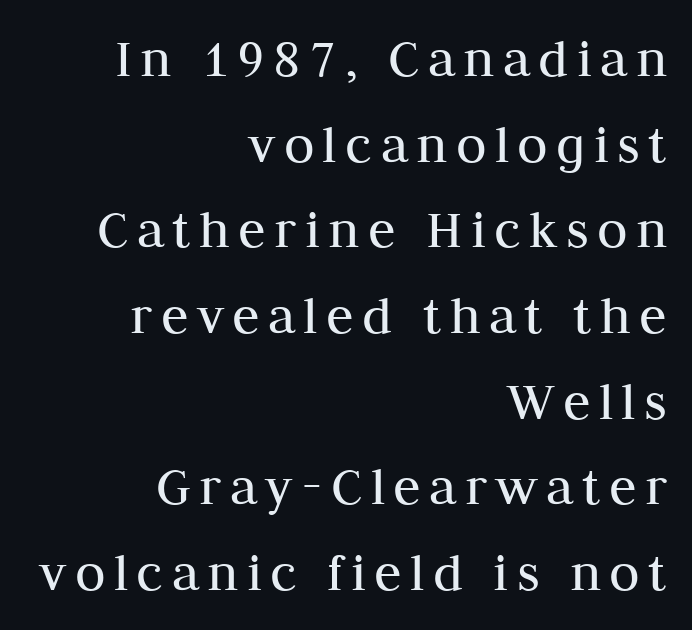
Beneath every word, the page is bare. Each letter keeps its own natural width here, so spacing adapts to shape. Caption: face not bold, strokes unweighted. Regular leading. A student would call this right alignment; a typographer would say flush right, rag left. These lines were composed using upright roman letters.
